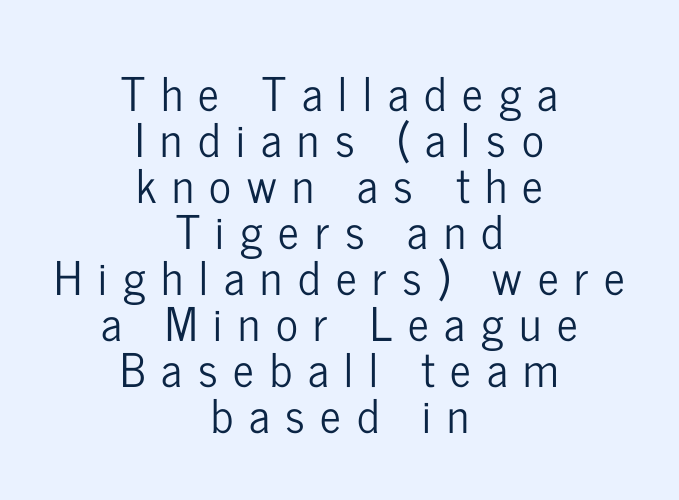
Q: Is the text italic (slanted)? A: No, it is upright.
Q: Is the typeface a serif or a sans-serif typeface? A: Sans-serif.
Q: Is the text underlined? A: No.
Q: How is the paragraph aligned? A: Centered.
Q: Is the spacing between letters normal or unusually wide? A: Unusually wide.
Q: Is the spacing between lines tight, normal or loose? A: Tight.
Q: Width (condensed, normal, or wide)? A: Condensed.
Q: Stroke contrast? A: Low.
Q: x-height? A: Medium.
Q: Monospaced? A: No.
